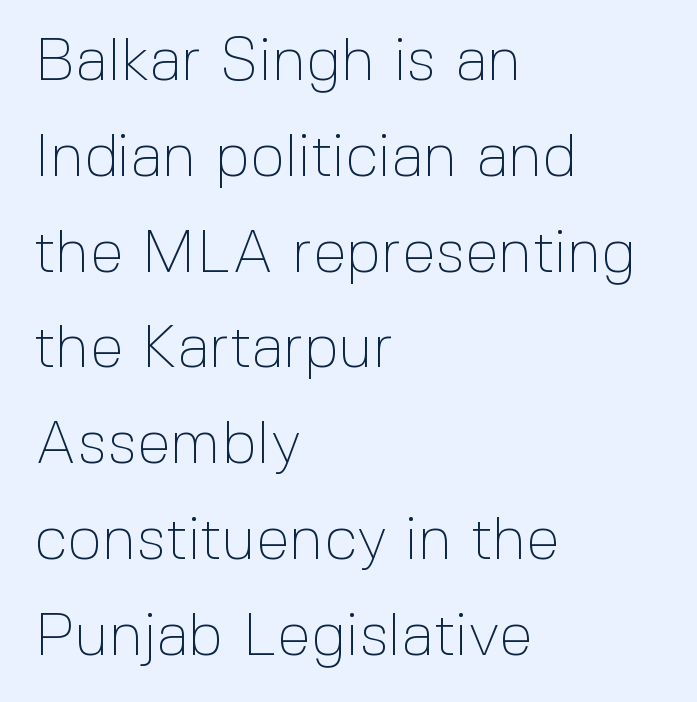
The image shows 61 px thin sans-serif type, upright; set left-aligned, normal line spacing (1.57x), normal letter spacing, not underlined; a medium x-height.
